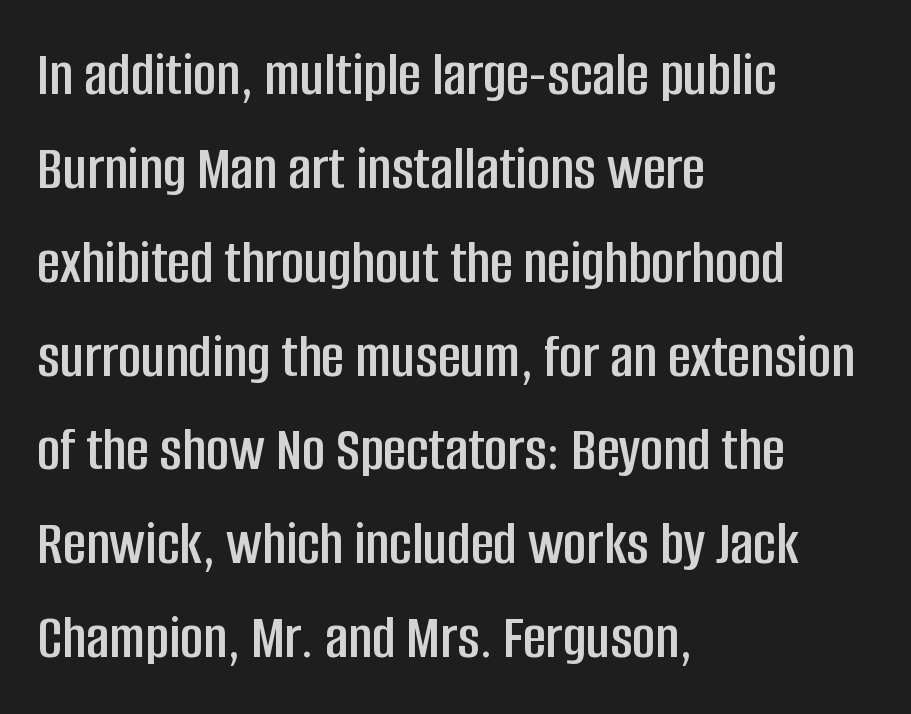
Q: Is the text italic (slanted)? A: No, it is upright.
Q: Is the typeface a serif or a sans-serif typeface? A: Sans-serif.
Q: Is the text underlined? A: No.
Q: How is the paragraph aligned? A: Left-aligned.
Q: Is the spacing between letters normal or unusually wide? A: Normal.
Q: Is the spacing between lines tight, normal or loose? A: Normal.
Q: Width (condensed, normal, or wide)? A: Condensed.
Q: Stroke contrast? A: Low.
Q: x-height? A: Large.
Q: Monospaced? A: No.
